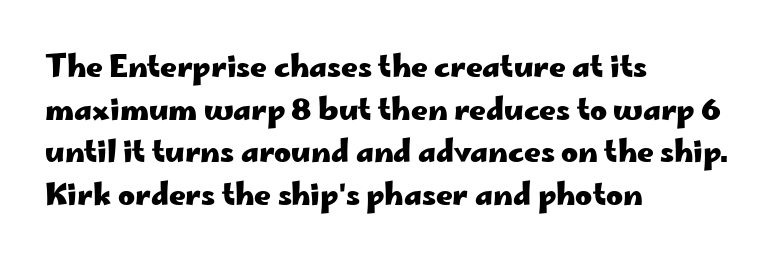
The image shows 29 px heavy, wide sans-serif type, upright; set left-aligned, normal line spacing (1.47x), normal letter spacing, not underlined; low stroke contrast and a small x-height.
